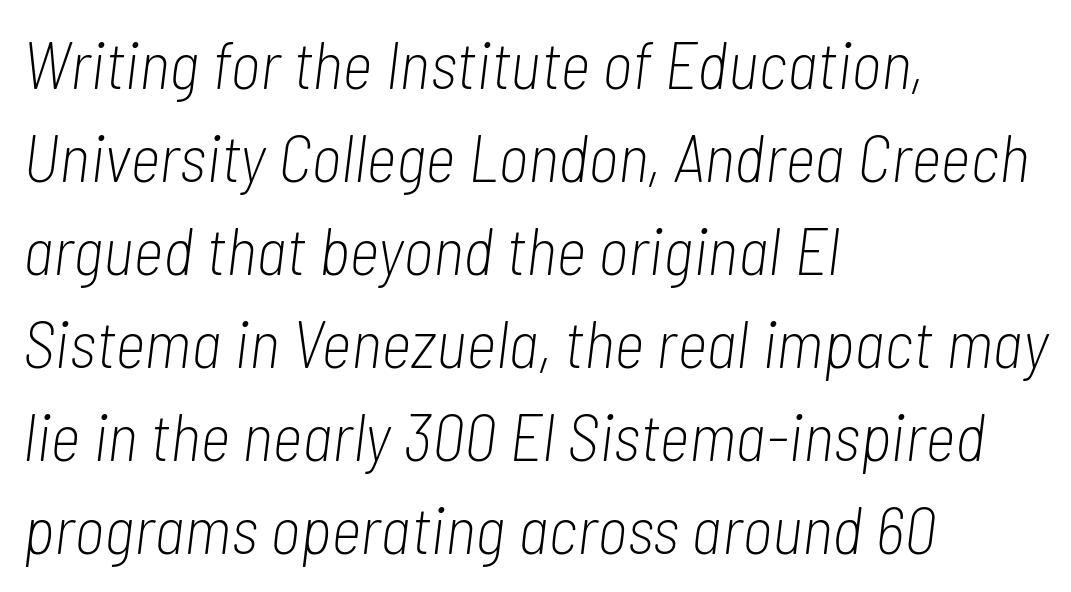
The image shows 66 px light, condensed type, italic (leaning right); set left-aligned, normal line spacing (1.41x), normal letter spacing, not underlined; low stroke contrast and a medium x-height.
